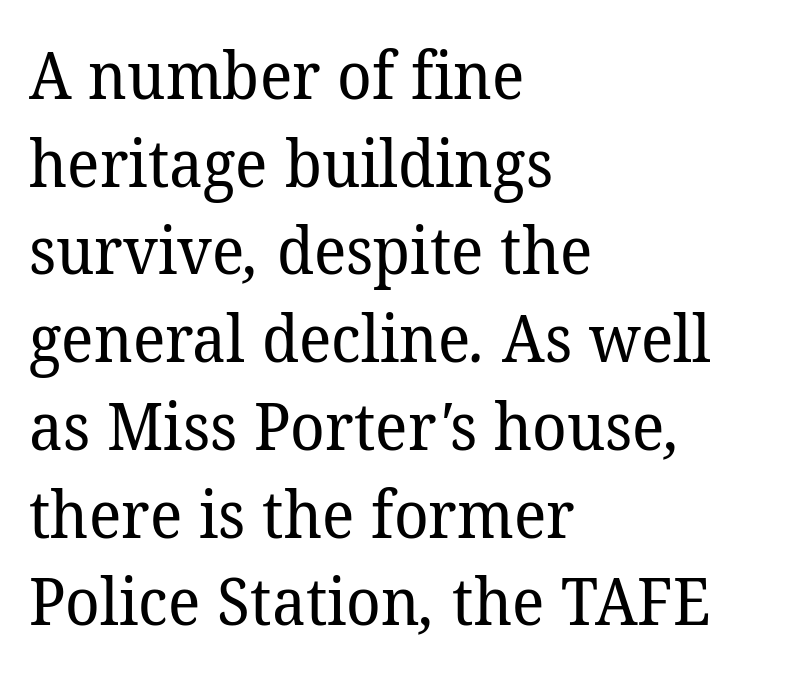
The image shows 65 px regular-weight serif type; set left-aligned, normal line spacing (1.35x), normal letter spacing, not underlined; low stroke contrast and a medium x-height.
